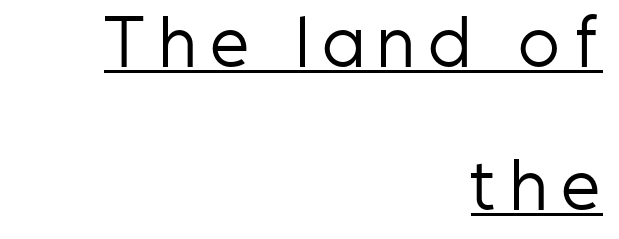
The vertical gap from one line to the next is large. Look at the bottom of the vertical strokes: they stop flat, with no serifs. Proportional: the letters do not fall into vertical columns. Does a line run under the words? Yes, clearly. Does the lettering tilt? It doesn't — this is upright.
